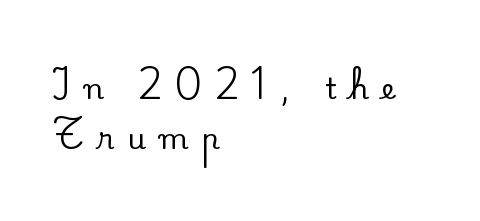
Q: Is the text italic (slanted)? A: No, it is upright.
Q: Is the typeface a serif or a sans-serif typeface? A: Serif.
Q: Is the text underlined? A: No.
Q: How is the paragraph aligned? A: Left-aligned.
Q: Is the spacing between letters normal or unusually wide? A: Unusually wide.
Q: Width (condensed, normal, or wide)? A: Normal.
Q: Stroke contrast? A: Low.
Q: x-height? A: Small.
Q: Monospaced? A: No.
